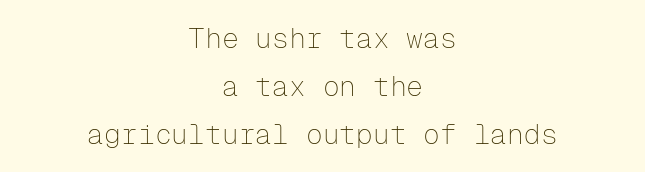
The image shows 28 px thin sans-serif type, upright, monospaced; set centered, line spacing 1.71x, normal letter spacing, not underlined; low stroke contrast and a medium x-height.
